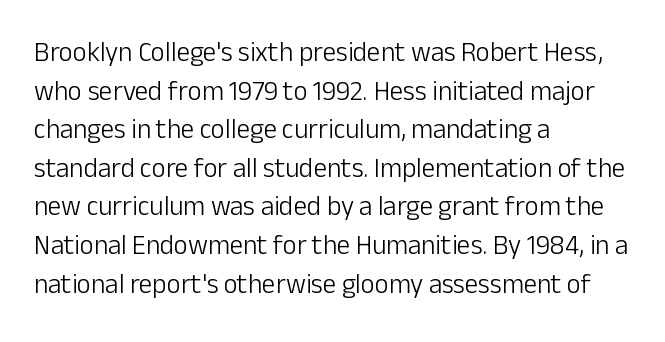
{"italic": "no", "bold": "no", "underline": "no", "align": "left", "line_spacing": "normal", "line_spacing_ratio": 1.43, "letter_spacing": "normal", "letter_spacing_em": 0.0, "glyph_px": 27}
